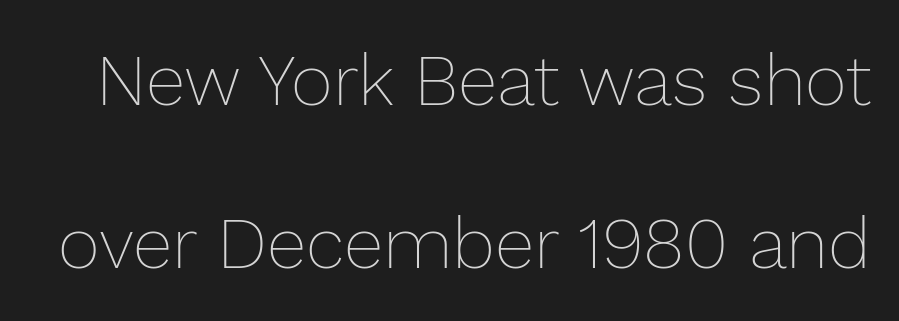
{"italic": "no", "bold": "no", "weight": "thin", "width": "normal", "stroke_contrast": "low", "x_height": "medium", "monospaced": "no", "underline": "no", "line_spacing": "loose", "line_spacing_ratio": 2.27, "letter_spacing": "normal", "letter_spacing_em": 0.0, "glyph_px": 72}
